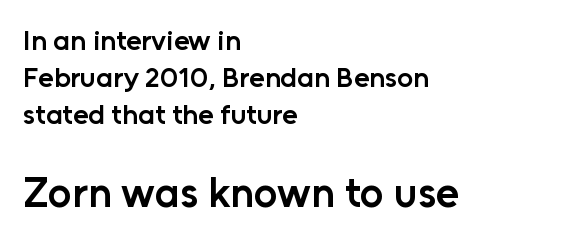
The image shows 42 px semibold sans-serif type, upright; set left-aligned, normal line spacing (1.32x), normal letter spacing, not underlined; the second (bottom) block is 1.5x larger; low stroke contrast and a medium x-height.
